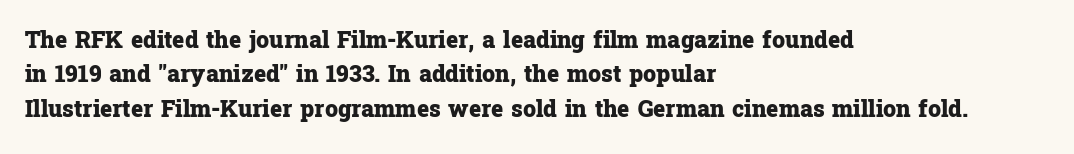
The image shows 23 px bold type, upright; set left-aligned, normal line spacing (1.49x), normal letter spacing, not underlined.
